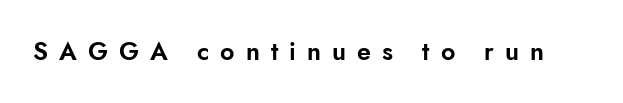
The image shows 25 px text type, upright; set unusually wide letter spacing (+0.44 em), not underlined.
